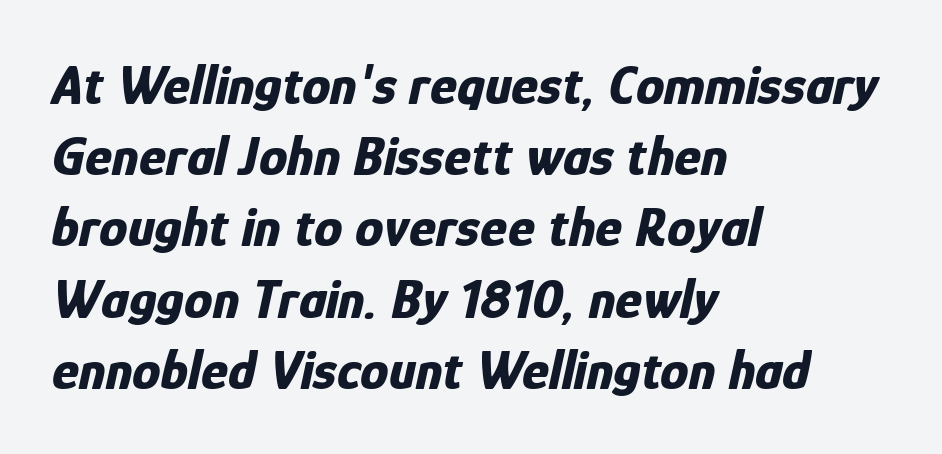
Standard letterfit; no display-style spreading of the glyphs. The specimen reads as italic at a glance. Unmarked baselines from the first word to the last. Proportional: the letters do not fall into vertical columns.
